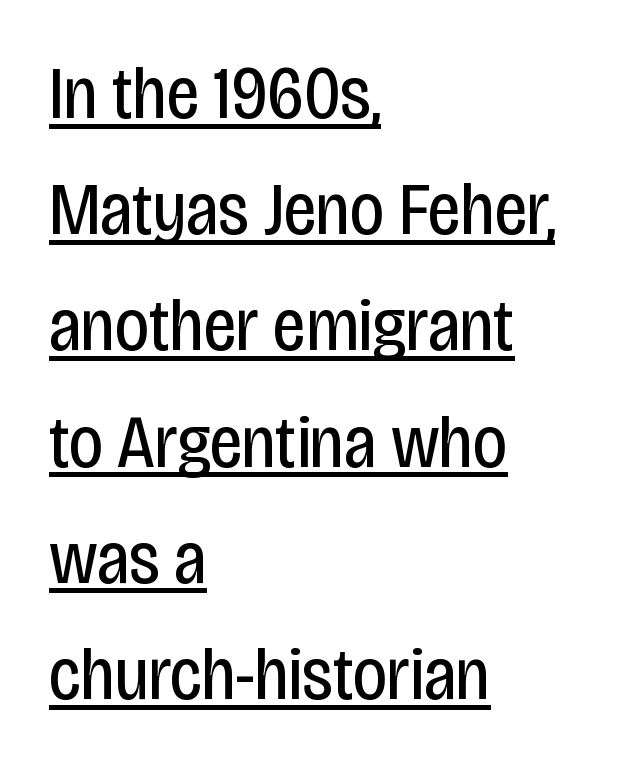
Q: Is the text bold? A: No.
Q: Is the text italic (slanted)? A: No, it is upright.
Q: Is the typeface a serif or a sans-serif typeface? A: Sans-serif.
Q: Is the text underlined? A: Yes.
Q: How is the paragraph aligned? A: Left-aligned.
Q: Is the spacing between letters normal or unusually wide? A: Normal.
Q: Is the spacing between lines tight, normal or loose? A: Normal.
Q: Width (condensed, normal, or wide)? A: Condensed.
Q: Stroke contrast? A: Low.
Q: x-height? A: Large.
Q: Monospaced? A: No.
